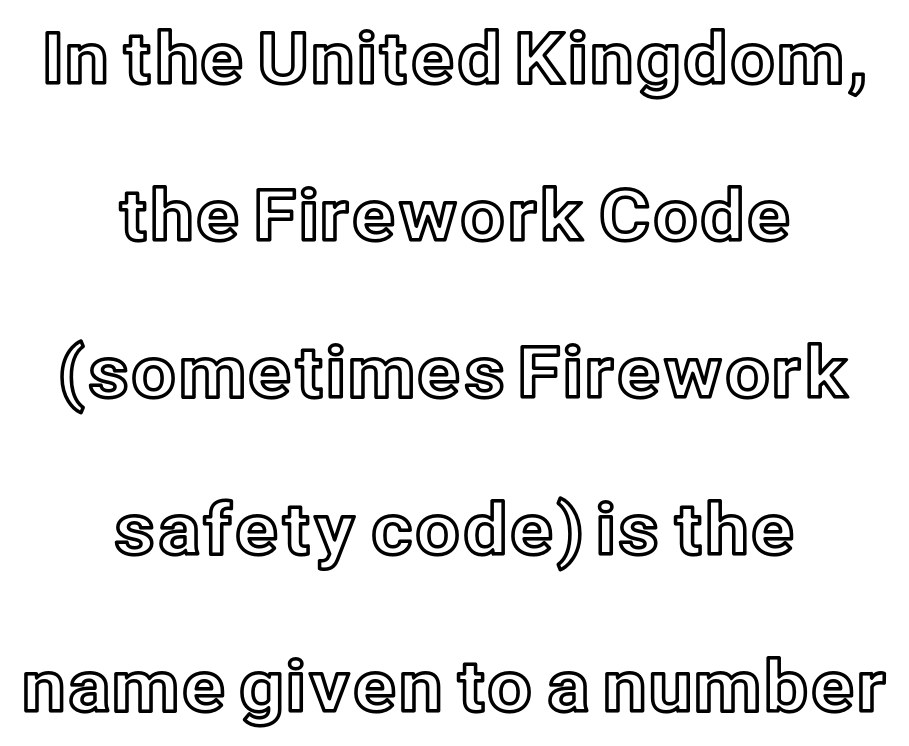
Underline: absent. This rendering uses center alignment, leaving both contours irregular but symmetric. Baseline-to-baseline distance is far greater than the letter height. In terms of posture, this sample is upright. Students, note that the glyphs here touch the page at normal intervals.
